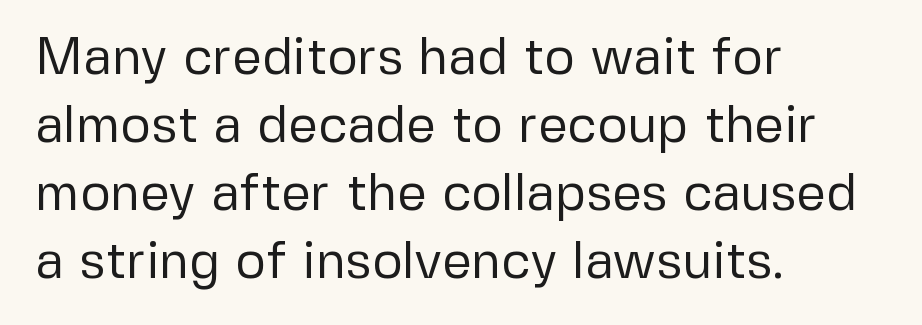
Q: Is the text bold? A: No.
Q: Is the text italic (slanted)? A: No, it is upright.
Q: Is the typeface a serif or a sans-serif typeface? A: Sans-serif.
Q: Is the text underlined? A: No.
Q: How is the paragraph aligned? A: Left-aligned.
Q: Is the spacing between letters normal or unusually wide? A: Normal.
Q: Is the spacing between lines tight, normal or loose? A: Normal.
Q: Width (condensed, normal, or wide)? A: Normal.
Q: Stroke contrast? A: Low.
Q: x-height? A: Medium.
Q: Monospaced? A: No.
